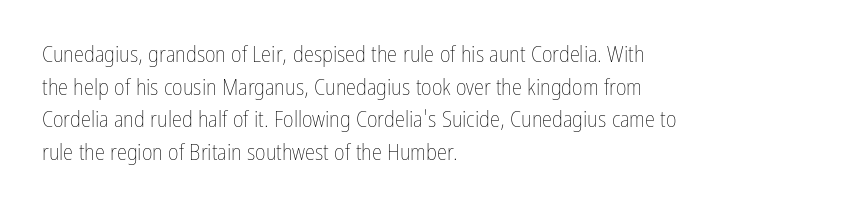
{"italic": "no", "bold": "no", "underline": "no", "align": "left", "line_spacing": "normal", "line_spacing_ratio": 1.42, "letter_spacing": "normal", "letter_spacing_em": 0.0, "glyph_px": 23}
